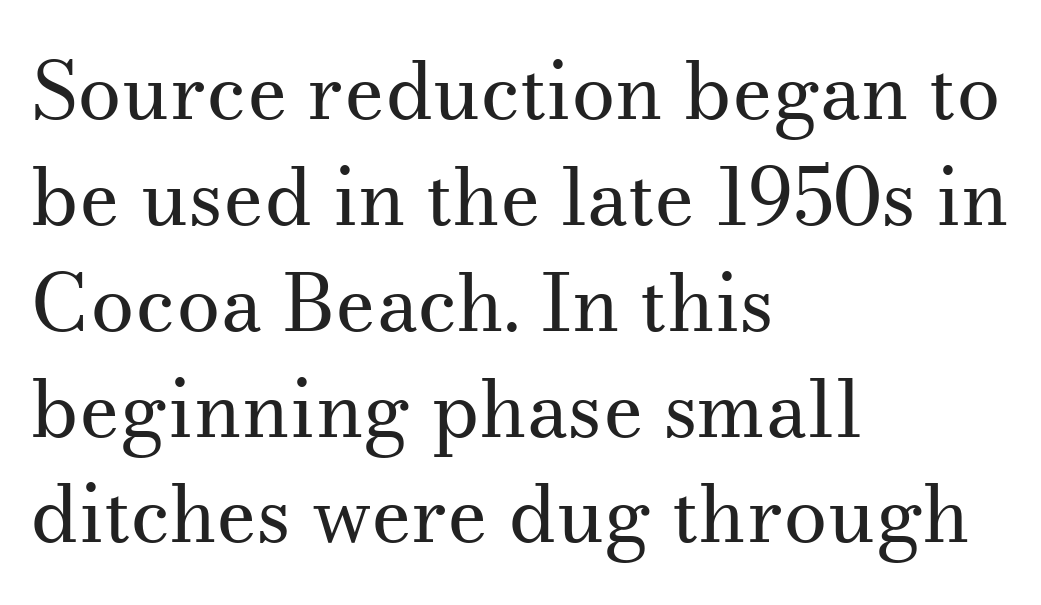
The image shows 79 px regular-weight serif type, upright; set left-aligned, normal line spacing (1.34x), normal letter spacing, not underlined; medium stroke contrast and a small x-height.
